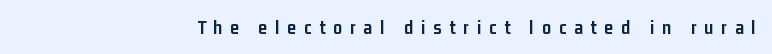
{"italic": "no", "bold": "yes", "underline": "no", "letter_spacing": "wide", "letter_spacing_em": 0.39, "glyph_px": 20}
